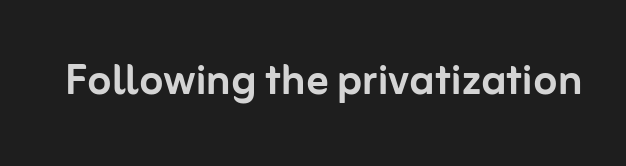
The image shows 55 px sans-serif type, upright; set normal letter spacing, not underlined; low stroke contrast and a medium x-height.
